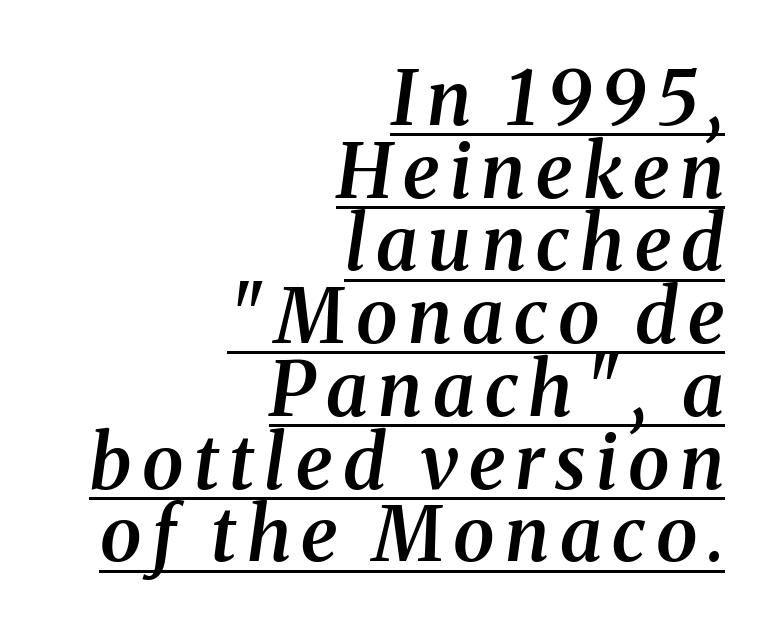
The image shows 75 px semibold serif type, italic (leaning right); set right-aligned, tight line spacing (0.97x), underlined; medium stroke contrast and a medium x-height.
